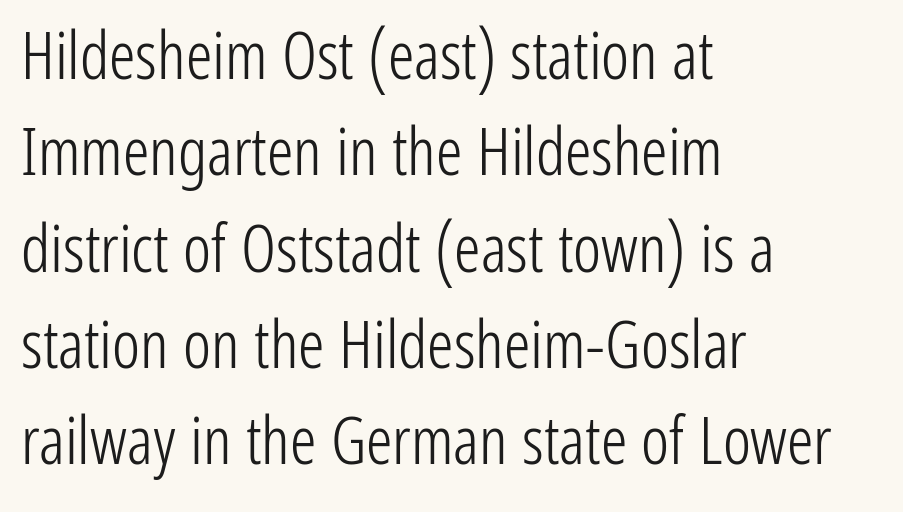
{"serif": "no", "italic": "no", "bold": "no", "weight": "light", "width": "condensed", "stroke_contrast": "low", "x_height": "medium", "monospaced": "no", "underline": "no", "align": "left", "line_spacing": "normal", "line_spacing_ratio": 1.46, "letter_spacing": "normal", "letter_spacing_em": 0.0, "glyph_px": 66}
